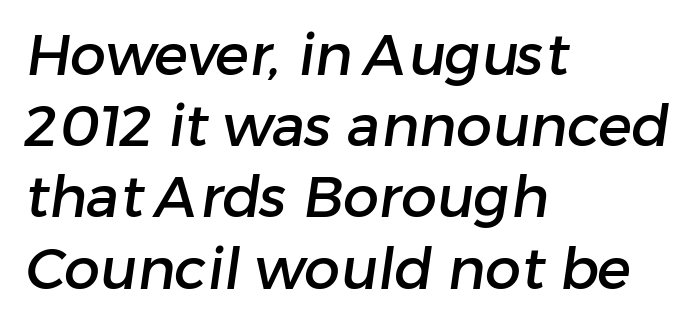
The passage shown is not underscored anywhere. The paragraph shown leans on its left margin. There is no visible air inserted between adjacent glyphs. I'd call this a sans setting — the letters go barefoot. Vertical spacing — default. Looks like regular typesetting: each glyph gets only the width it needs.
